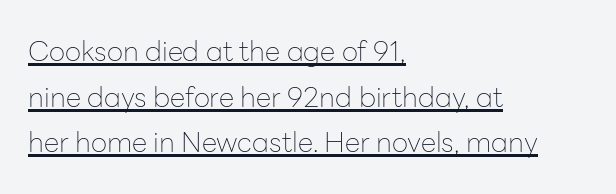
Q: Is the text bold? A: No.
Q: Is the text italic (slanted)? A: No, it is upright.
Q: Is the typeface a serif or a sans-serif typeface? A: Sans-serif.
Q: Is the text underlined? A: Yes.
Q: How is the paragraph aligned? A: Left-aligned.
Q: Is the spacing between letters normal or unusually wide? A: Normal.
Q: Is the spacing between lines tight, normal or loose? A: Normal.
Q: Width (condensed, normal, or wide)? A: Normal.
Q: Stroke contrast? A: Low.
Q: x-height? A: Medium.
Q: Monospaced? A: No.
